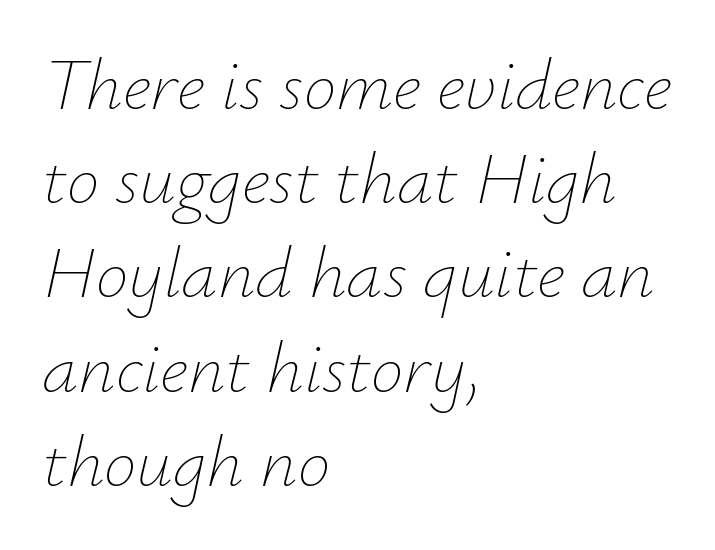
The image shows 73 px thin type, italic (leaning right); set left-aligned, normal line spacing (1.29x), normal letter spacing, not underlined; low stroke contrast and a small x-height.
